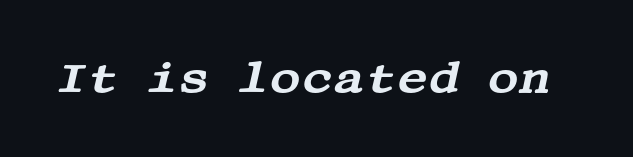
A clean baseline with only descenders dipping below it. To sum up the face: it has serifs. Slanted lettering throughout. Compared with typical body copy, the letter spacing here is the same.
